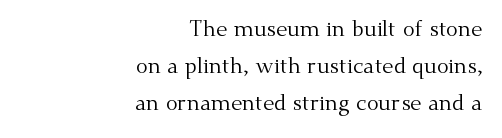
{"italic": "no", "bold": "no", "underline": "no", "align": "right", "line_spacing": "normal", "line_spacing_ratio": 1.69, "letter_spacing": "normal", "letter_spacing_em": 0.0, "glyph_px": 22}
